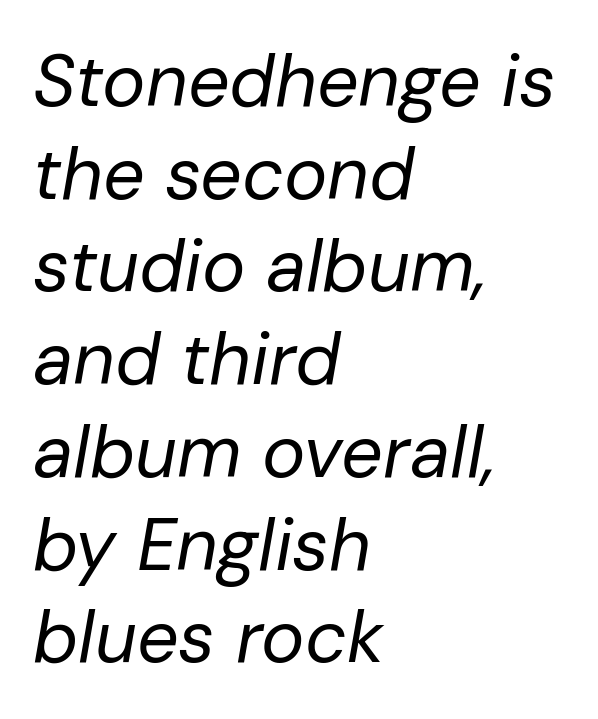
The image shows 73 px regular-weight type, italic (leaning right); set left-aligned, normal line spacing (1.27x), normal letter spacing, not underlined; low stroke contrast and a medium x-height.
